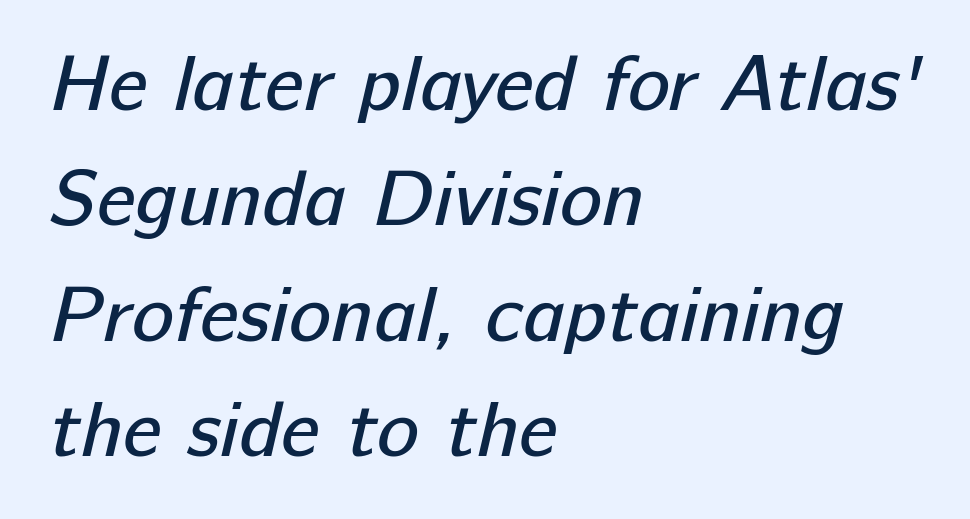
Looks like regular typesetting: each glyph gets only the width it needs. The string is rendered with underlining switched off. Rows of type keep a routine distance in the vertical direction. The letterforms sit shoulder to shoulder at normal distance. On a weight scale, this lands at 450 or below. The paragraph has a hard left edge and a soft right edge.
